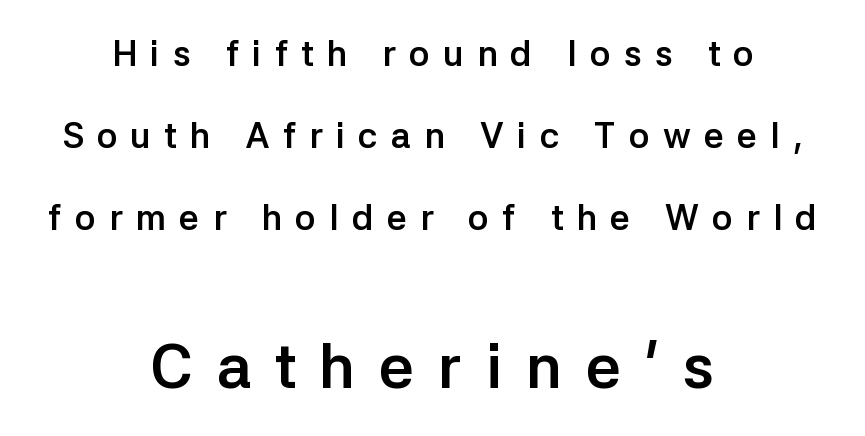
{"serif": "no", "italic": "no", "bold": "yes", "weight": "semibold", "width": "normal", "stroke_contrast": "low", "x_height": "medium", "monospaced": "no", "underline": "no", "align": "center", "line_spacing": "loose", "line_spacing_ratio": 2.35, "letter_spacing": "wide", "letter_spacing_em": 0.38, "larger_block": "second", "size_ratio": 1.77, "glyph_px": 62}
